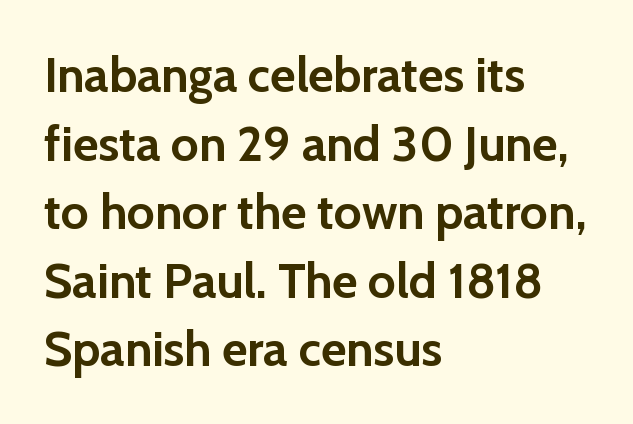
Q: Is the text bold? A: Yes.
Q: Is the text italic (slanted)? A: No, it is upright.
Q: Is the typeface a serif or a sans-serif typeface? A: Sans-serif.
Q: Is the text underlined? A: No.
Q: How is the paragraph aligned? A: Left-aligned.
Q: Is the spacing between letters normal or unusually wide? A: Normal.
Q: Is the spacing between lines tight, normal or loose? A: Normal.
Q: Width (condensed, normal, or wide)? A: Normal.
Q: Stroke contrast? A: Low.
Q: x-height? A: Medium.
Q: Monospaced? A: No.
